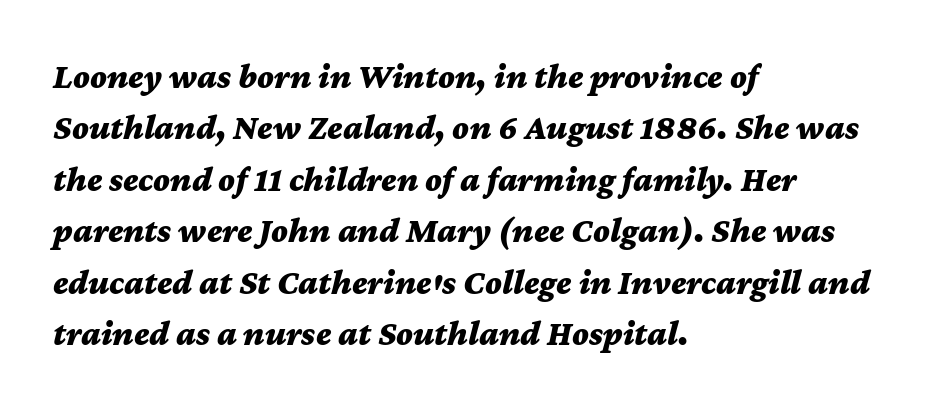
Q: Is the text bold? A: Yes.
Q: Is the text italic (slanted)? A: Yes, it leans right by about 12 degrees.
Q: Is the text underlined? A: No.
Q: How is the paragraph aligned? A: Left-aligned.
Q: Is the spacing between letters normal or unusually wide? A: Normal.
Q: Is the spacing between lines tight, normal or loose? A: Normal.
Q: Width (condensed, normal, or wide)? A: Wide.
Q: Stroke contrast? A: Medium.
Q: x-height? A: Medium.
Q: Monospaced? A: No.
